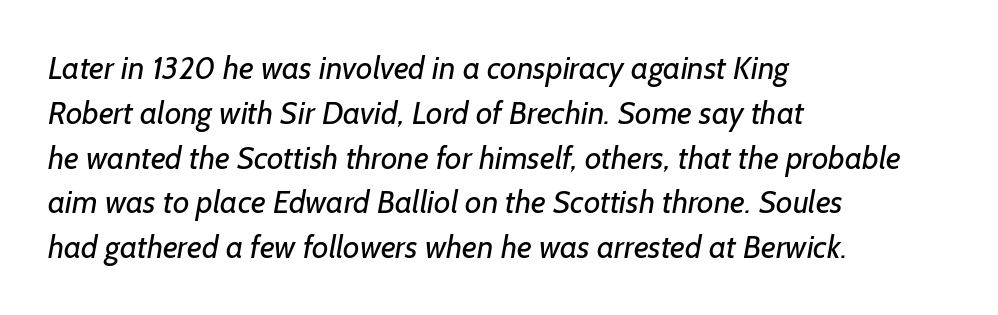
Is the stroke heavy? The answer is a plain regular-or-lighter. You could call the tracking neutral — neither tight nor loose. Vertically, the passage feels balanced, rows spaced as you'd expect. Note the varied advance widths — an 'i' is clearly narrower than an 'm'. In CSS terms this would be text-align: left.
